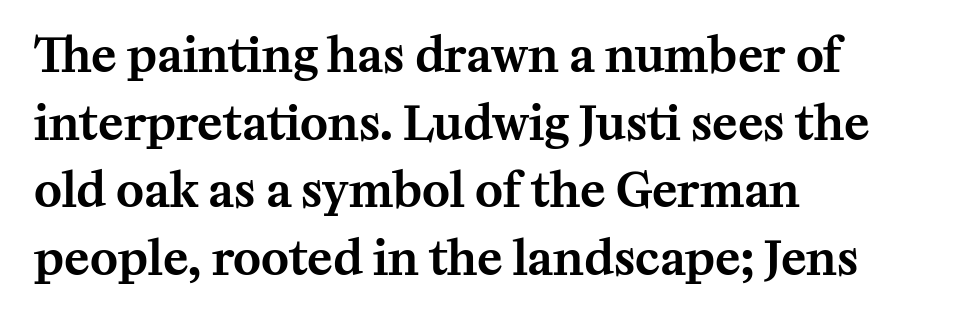
The image shows 47 px serif type, upright; set left-aligned, normal line spacing (1.44x), normal letter spacing, not underlined; medium stroke contrast and a medium x-height.
